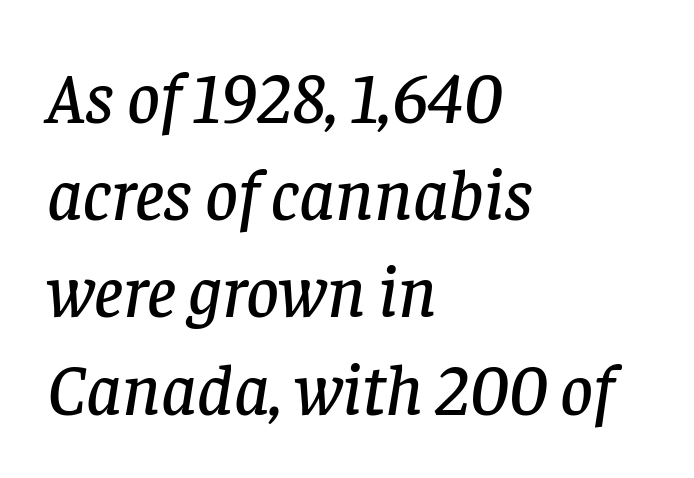
The font family rendered here belongs to the serif group. In CSS terms this would be text-align: left. Is the letter spacing exaggerated? No — it looks like the ordinary default. The passage shown stacks its lines at a standard gap.
